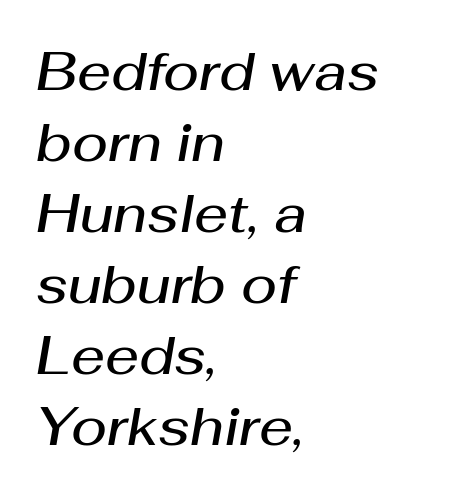
The lines in this sample share a left origin and differ only in where they stop. Lines of text with bare space underneath. This rendering leaves character spacing at its baseline value. You could not count columns in this text — the font is proportionally spaced.
